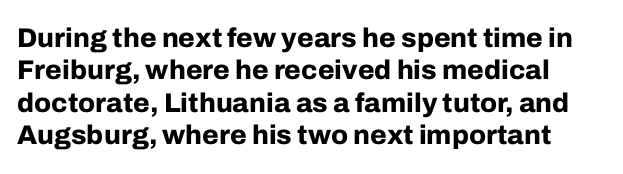
The image shows 27 px bold type, upright; set line spacing 1.2x, normal letter spacing, not underlined.
